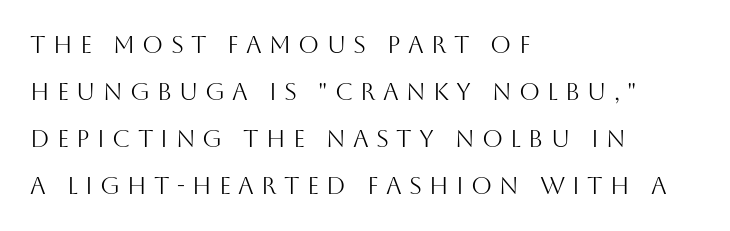
{"italic": "no", "bold": "no", "underline": "no", "align": "left", "line_spacing": "loose", "line_spacing_ratio": 1.96, "letter_spacing": "wide", "letter_spacing_em": 0.3, "glyph_px": 24}
